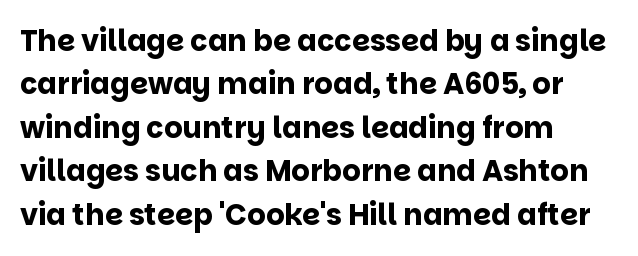
The image shows 29 px bold sans-serif type, upright; set left-aligned, normal line spacing (1.5x), normal letter spacing, not underlined; low stroke contrast and a large x-height.
